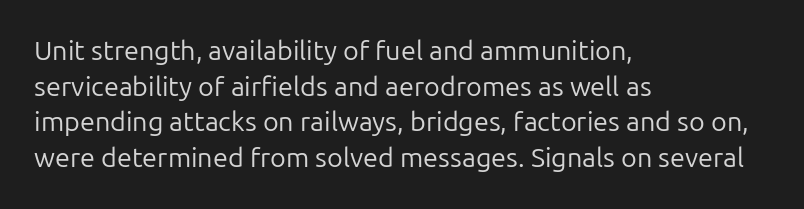
The image shows 27 px text type, upright; set left-aligned, normal line spacing (1.32x), normal letter spacing, not underlined.
